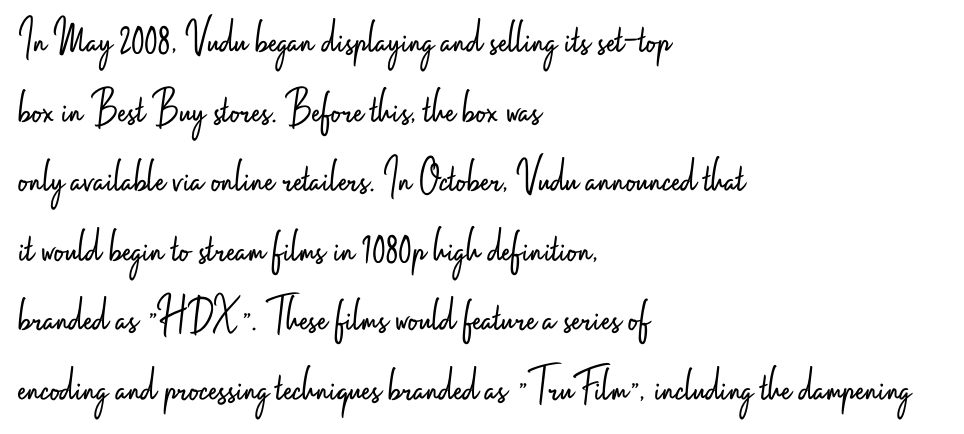
The image shows 49 px light, condensed sans-serif type; set left-aligned, normal line spacing (1.42x), normal letter spacing, not underlined; low stroke contrast and a small x-height.
